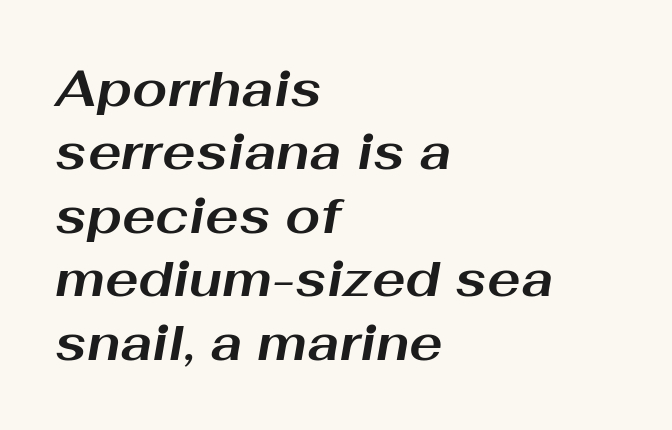
The image shows 50 px bold, wide type, italic (leaning right); set left-aligned, normal line spacing (1.27x), normal letter spacing, not underlined; medium stroke contrast and a medium x-height.
